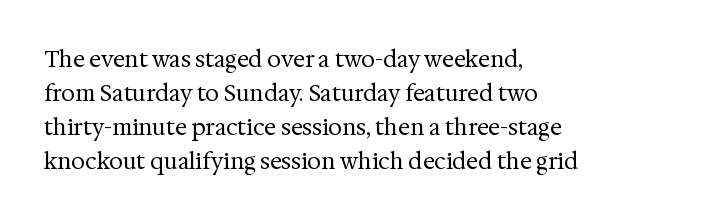
Q: Is the text bold? A: No.
Q: Is the text italic (slanted)? A: No, it is upright.
Q: Is the text underlined? A: No.
Q: How is the paragraph aligned? A: Left-aligned.
Q: Is the spacing between letters normal or unusually wide? A: Normal.
Q: Is the spacing between lines tight, normal or loose? A: Normal.
